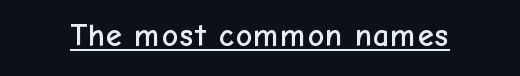
How are the letters spaced? Ordinarily, with no added tracking. Unlike a traditional serif, this face leaves its strokes unadorned. The letters stand upright; this is a roman face. The face used here appears with an underline applied.
